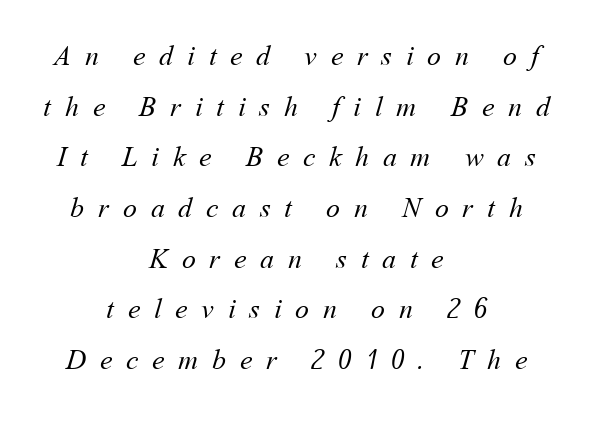
{"bold": "no", "weight": "regular", "width": "normal", "stroke_contrast": "medium", "x_height": "medium", "monospaced": "no", "underline": "no", "align": "center", "line_spacing_ratio": 1.81, "letter_spacing": "wide", "letter_spacing_em": 0.49, "glyph_px": 28}
